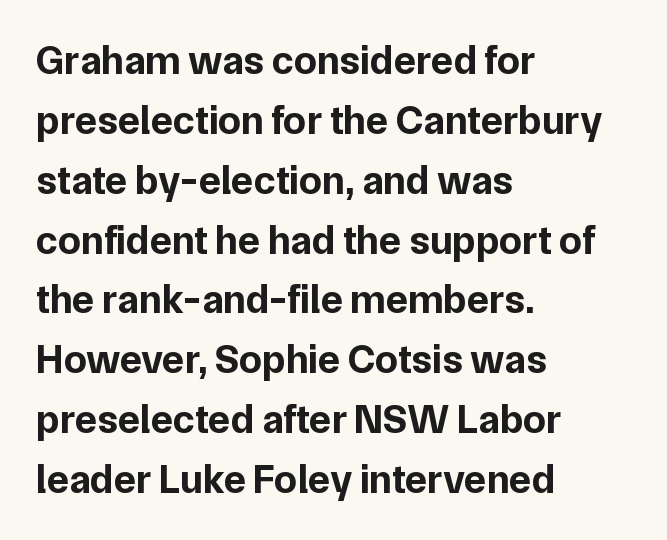
The line texture is even and compact thanks to regular tracking. Any mark beneath the type? The region is blank. The letters stand upright; this is a roman face. The passage shown stacks its lines at a standard gap.
